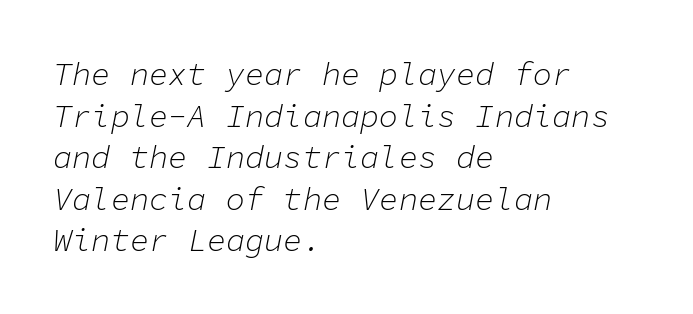
The baseline area is clear. The passage shown leans; its letterforms are oblique. This block has exactly the height ordinary leading produces. Is the letter spacing exaggerated? No — it looks like the ordinary default.
